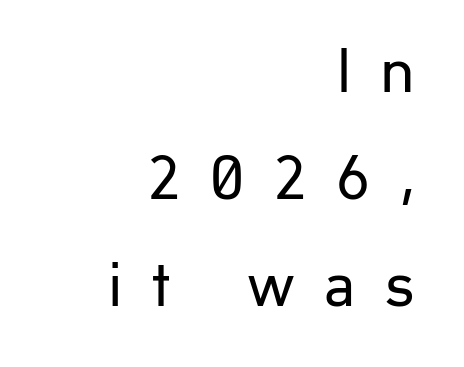
The image shows 64 px regular-weight sans-serif type, upright; set right-aligned, normal line spacing (1.67x), unusually wide letter spacing (+0.45 em), not underlined; low stroke contrast and a medium x-height.
